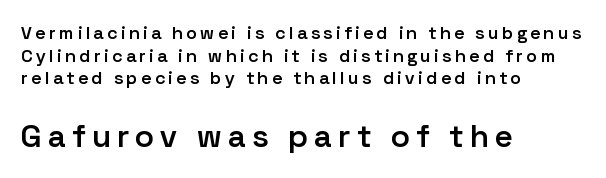
{"serif": "no", "italic": "no", "bold": "semi", "weight": "semibold", "width": "normal", "stroke_contrast": "low", "x_height": "medium", "monospaced": "no", "underline": "no", "align": "left", "line_spacing": "normal", "line_spacing_ratio": 1.26, "letter_spacing": "wide", "letter_spacing_em": 0.2, "larger_block": "second", "size_ratio": 1.78, "glyph_px": 32}
